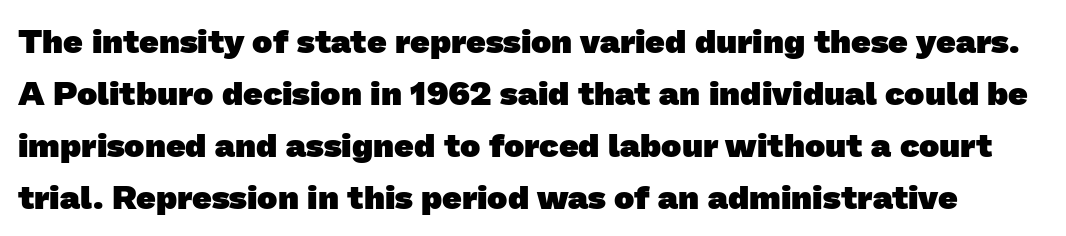
{"serif": "no", "bold": "yes", "weight": "heavy", "width": "normal", "stroke_contrast": "low", "x_height": "medium", "monospaced": "no", "underline": "no", "line_spacing": "normal", "line_spacing_ratio": 1.53, "letter_spacing": "normal", "letter_spacing_em": 0.0, "glyph_px": 34}
